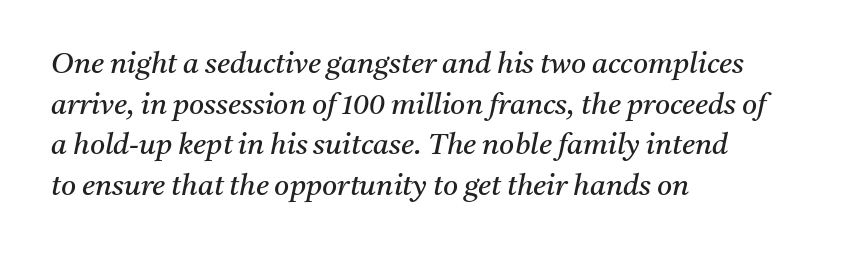
Descenders are the only things crossing below the line. These lines sit exactly where default settings would place them. Does extra space separate the letters? No, they use regular spacing. No letter is thick-stroked: the sample isn't bold. Spacing verdict: proportional, widths tailored to each character. Is the type slanted? Yes — the strokes lean at a clear angle.
